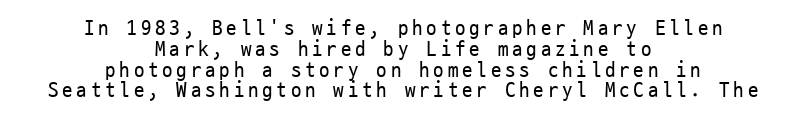
{"italic": "no", "bold": "no", "underline": "no", "align": "center", "line_spacing": "tight", "line_spacing_ratio": 0.99, "glyph_px": 21}
